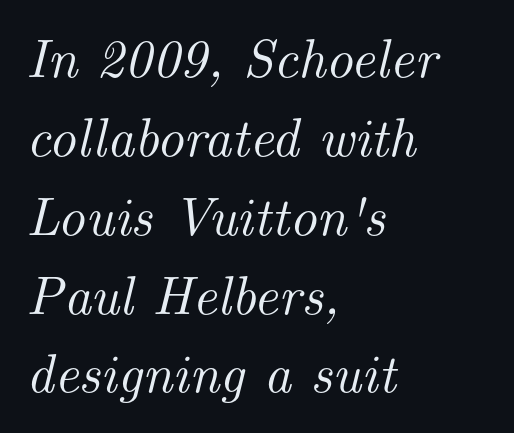
{"serif": "yes", "italic": "yes", "lean": "right", "slant_degrees": 14, "width": "normal", "stroke_contrast": "medium", "x_height": "small", "monospaced": "no", "underline": "no", "align": "left", "line_spacing": "normal", "line_spacing_ratio": 1.46, "letter_spacing": "normal", "letter_spacing_em": 0.0, "glyph_px": 54}
